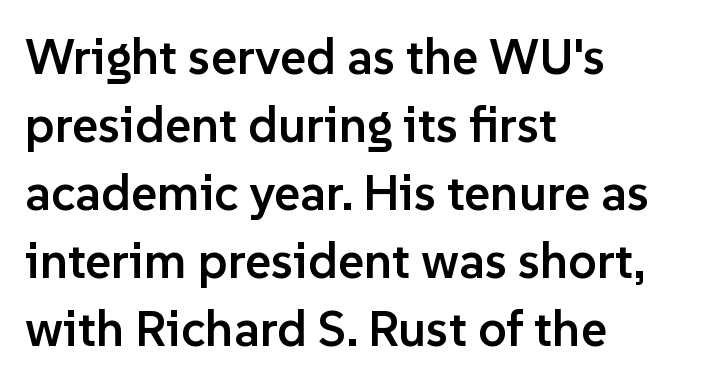
{"serif": "no", "italic": "no", "bold": "semi", "weight": "semibold", "width": "normal", "stroke_contrast": "low", "x_height": "medium", "monospaced": "no", "underline": "no", "align": "left", "line_spacing": "normal", "line_spacing_ratio": 1.36, "letter_spacing": "normal", "letter_spacing_em": 0.0, "glyph_px": 50}
